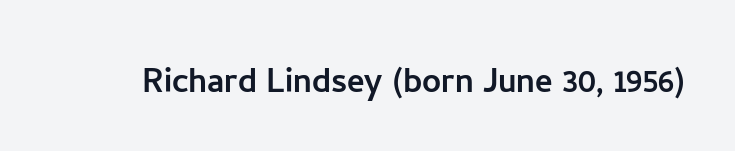
The image shows 42 px sans-serif type, upright; set normal letter spacing, not underlined; low stroke contrast and a medium x-height.
